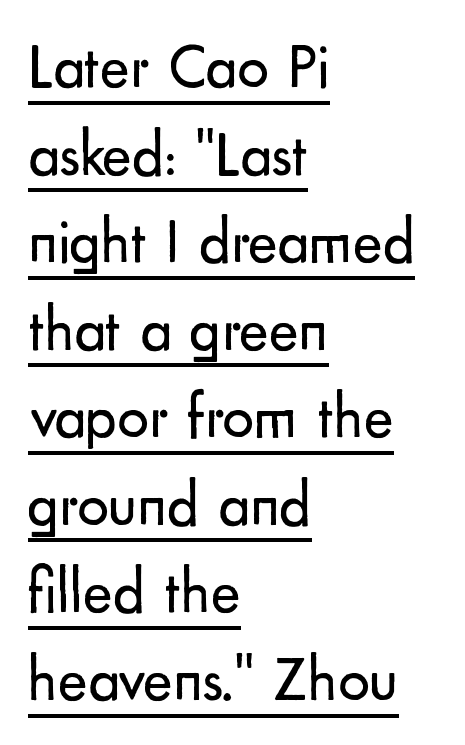
{"serif": "no", "italic": "no", "bold": "no", "weight": "regular", "width": "normal", "stroke_contrast": "low", "x_height": "small", "monospaced": "no", "underline": "yes", "align": "left", "line_spacing": "normal", "line_spacing_ratio": 1.39, "letter_spacing": "normal", "letter_spacing_em": 0.0, "glyph_px": 63}
